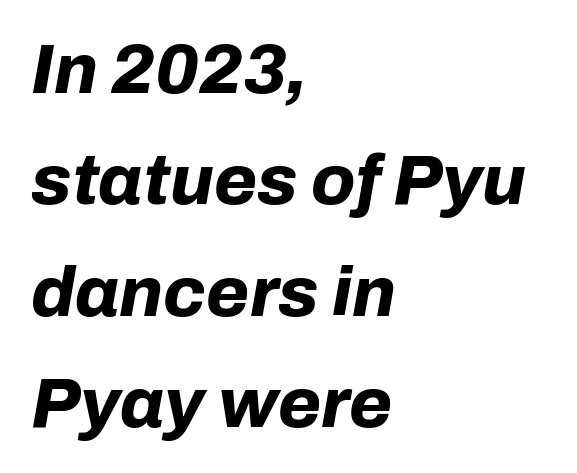
The image shows 70 px bold type, italic (leaning right); set left-aligned, normal line spacing (1.59x), normal letter spacing, not underlined; low stroke contrast and a medium x-height.
